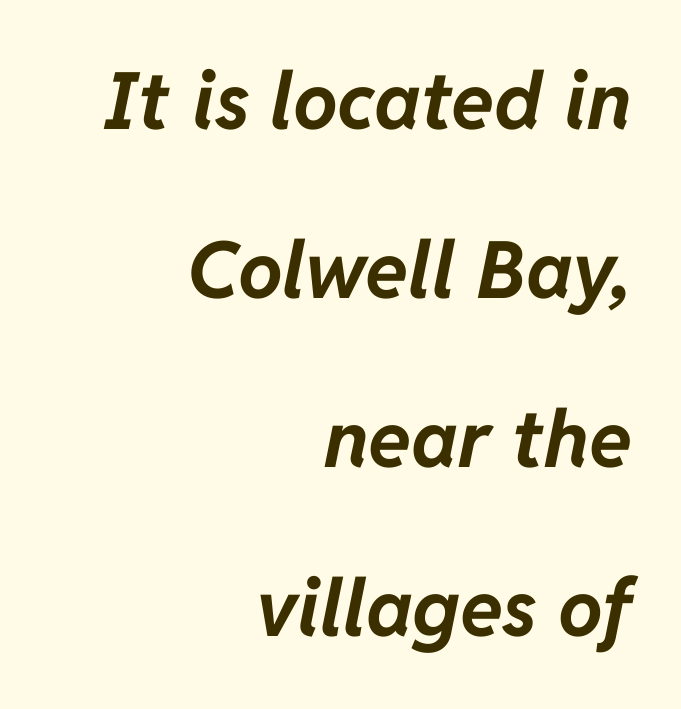
The image shows 79 px bold type, italic (leaning right); set right-aligned, loose line spacing (2.14x), normal letter spacing, not underlined; low stroke contrast and a medium x-height.
